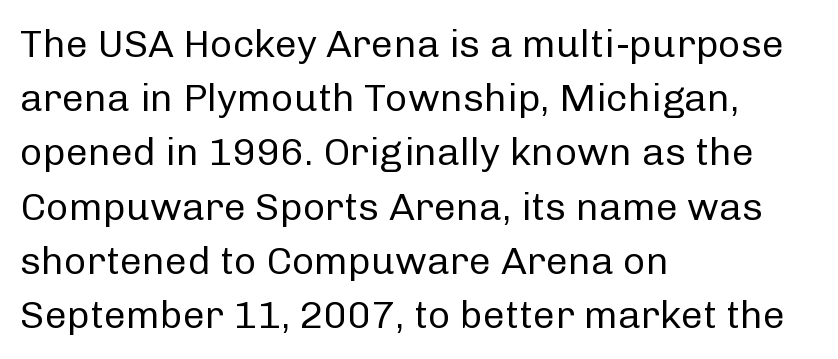
The image shows 39 px regular-weight sans-serif type, upright; set left-aligned, normal line spacing (1.39x), normal letter spacing, not underlined; low stroke contrast and a medium x-height.
